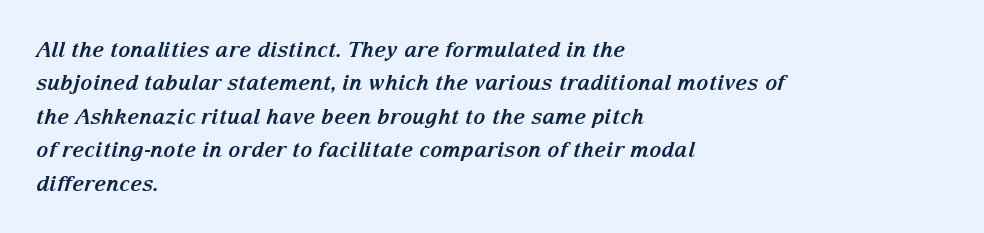
Q: Is the text bold? A: Yes.
Q: Is the text italic (slanted)? A: Yes, it leans right by about 15 degrees.
Q: Is the text underlined? A: No.
Q: How is the paragraph aligned? A: Left-aligned.
Q: Is the spacing between letters normal or unusually wide? A: Normal.
Q: Is the spacing between lines tight, normal or loose? A: Normal.
